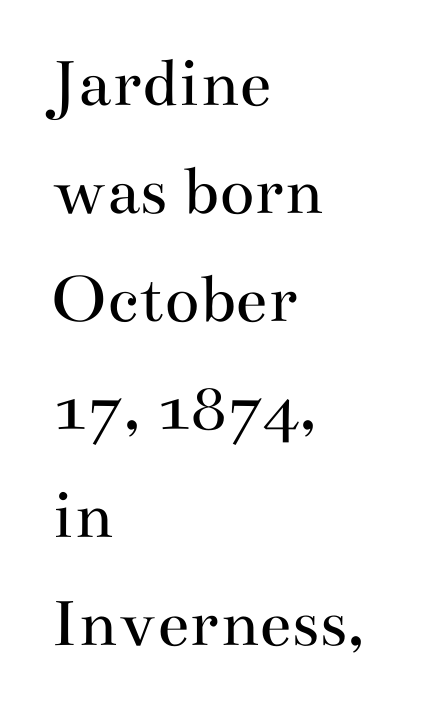
{"serif": "yes", "italic": "no", "bold": "no", "weight": "regular", "width": "wide", "stroke_contrast": "medium", "x_height": "small", "monospaced": "no", "underline": "no", "align": "left", "line_spacing": "normal", "line_spacing_ratio": 1.5, "letter_spacing": "normal", "letter_spacing_em": 0.0, "glyph_px": 72}
